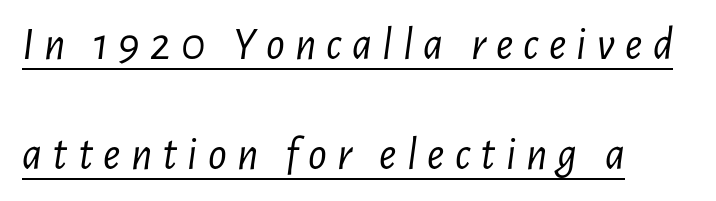
The space between consecutive lines is lavish. The whole block is typeset with a tilt. No heavy texture on the line: the type isn't bold. Like a heading marked for emphasis, these lines bear an underscore.
